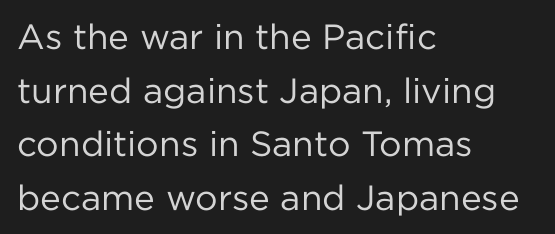
The image shows 35 px regular-weight sans-serif type, upright; set left-aligned, normal line spacing (1.53x), normal letter spacing, not underlined; low stroke contrast and a medium x-height.
